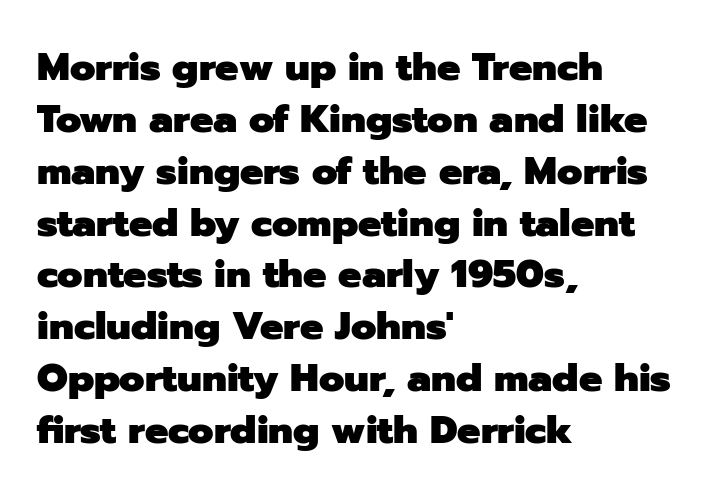
{"serif": "no", "italic": "no", "bold": "yes", "weight": "heavy", "width": "normal", "stroke_contrast": "low", "x_height": "medium", "monospaced": "no", "underline": "no", "align": "left", "line_spacing": "normal", "line_spacing_ratio": 1.33, "letter_spacing": "normal", "letter_spacing_em": 0.0, "glyph_px": 39}
